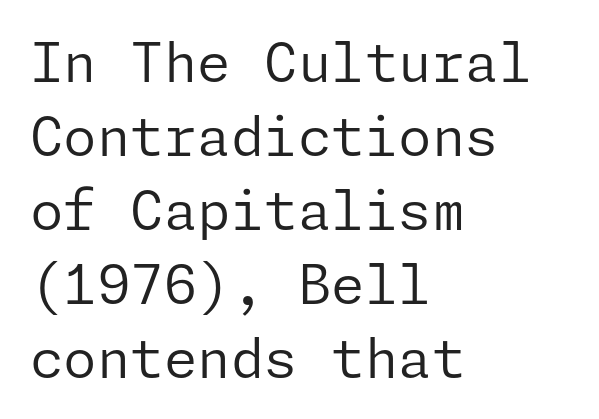
The image shows 54 px regular-weight sans-serif type, upright; set left-aligned, normal line spacing (1.37x), normal letter spacing, not underlined; low stroke contrast and a medium x-height.
